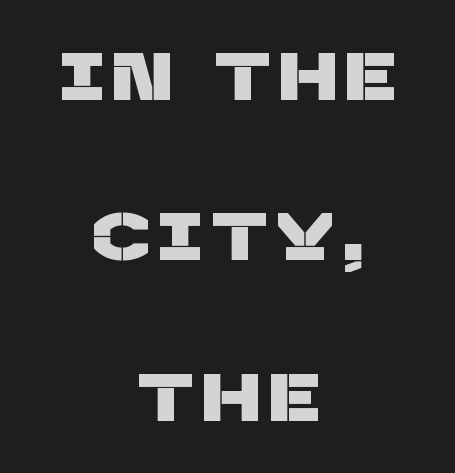
{"serif": "no", "width": "normal", "stroke_contrast": "low", "x_height": "large", "monospaced": "no", "underline": "no", "align": "center", "line_spacing": "loose", "line_spacing_ratio": 2.36, "glyph_px": 68}
